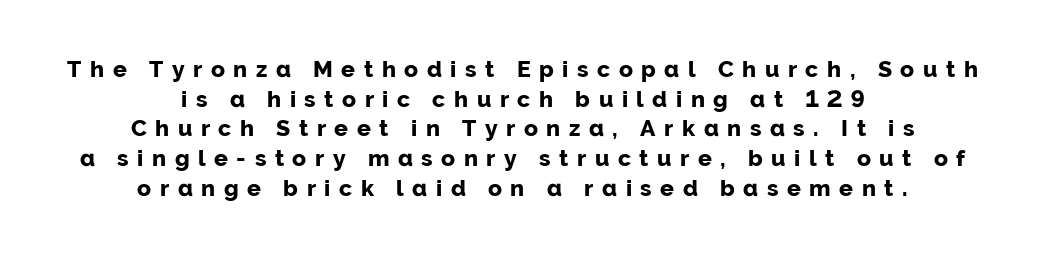
The image shows 23 px bold type, upright; set centered, normal line spacing (1.29x), unusually wide letter spacing (+0.37 em), not underlined.
